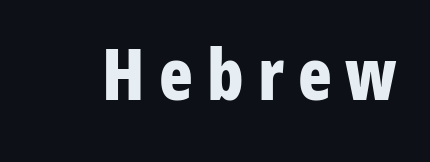
{"serif": "no", "italic": "no", "bold": "yes", "weight": "bold", "width": "condensed", "stroke_contrast": "low", "x_height": "medium", "monospaced": "no", "underline": "no", "letter_spacing": "wide", "letter_spacing_em": 0.2, "glyph_px": 70}
